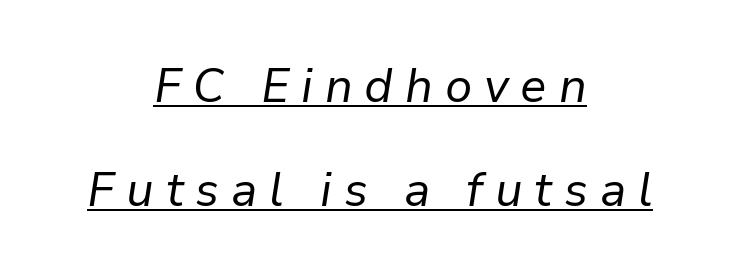
Q: Is the text bold? A: No.
Q: Is the text italic (slanted)? A: Yes, it leans right by about 9 degrees.
Q: Is the text underlined? A: Yes.
Q: How is the paragraph aligned? A: Centered.
Q: Is the spacing between letters normal or unusually wide? A: Unusually wide.
Q: Is the spacing between lines tight, normal or loose? A: Loose.
Q: Width (condensed, normal, or wide)? A: Normal.
Q: Stroke contrast? A: Low.
Q: x-height? A: Medium.
Q: Monospaced? A: No.
